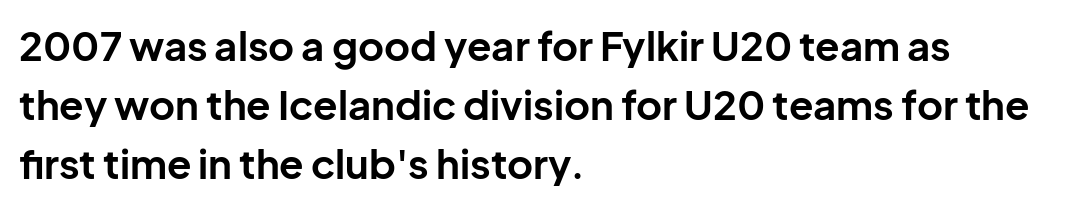
The face used here is proportionally spaced, like ordinary book or web type. The passage shown is emphatically bold. Decoration check: the copy has no underline. Stroke terminals: plain, sans-serif.
